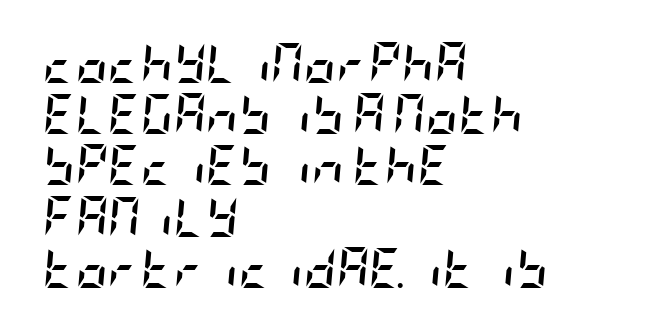
The image shows 40 px semibold, condensed type, italic (leaning right); set left-aligned, normal line spacing (1.28x), normal letter spacing, not underlined; low stroke contrast and a large x-height.
